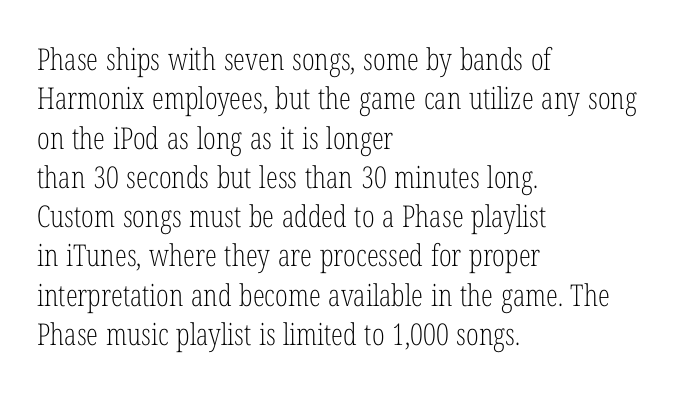
The image shows 30 px light, condensed serif type, upright; set left-aligned, normal line spacing (1.31x), normal letter spacing, not underlined; low stroke contrast and a medium x-height.
